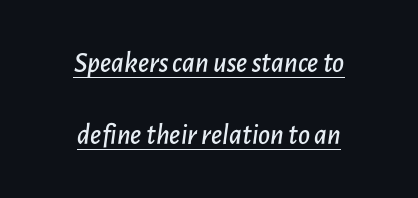
Glyph-to-glyph distance matches everyday printed text. This rendering features underlined lettering. Is this a fixed-width face? No — the glyphs have proportional, varying widths. Rendered with sloped, italic letterforms. Each line is balanced around a shared central axis. Vertical spacing — loose.
